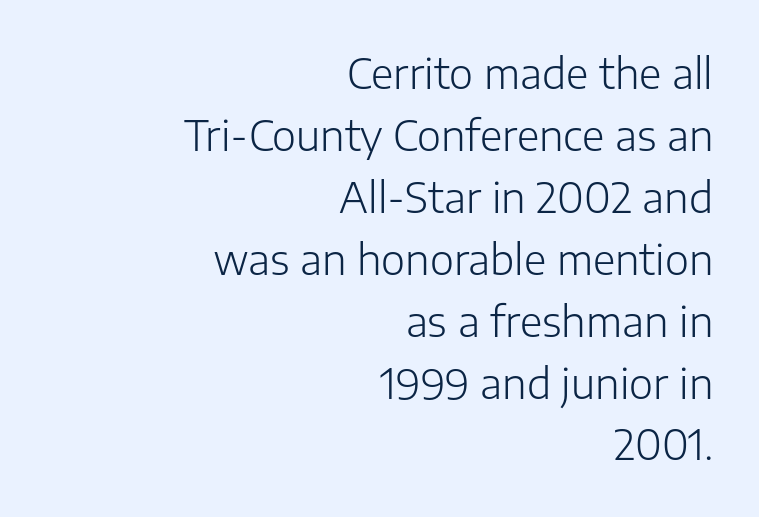
{"serif": "no", "italic": "no", "bold": "no", "weight": "light", "width": "normal", "stroke_contrast": "low", "x_height": "medium", "monospaced": "no", "underline": "no", "align": "right", "line_spacing": "normal", "line_spacing_ratio": 1.51, "letter_spacing": "normal", "letter_spacing_em": 0.0, "glyph_px": 41}
